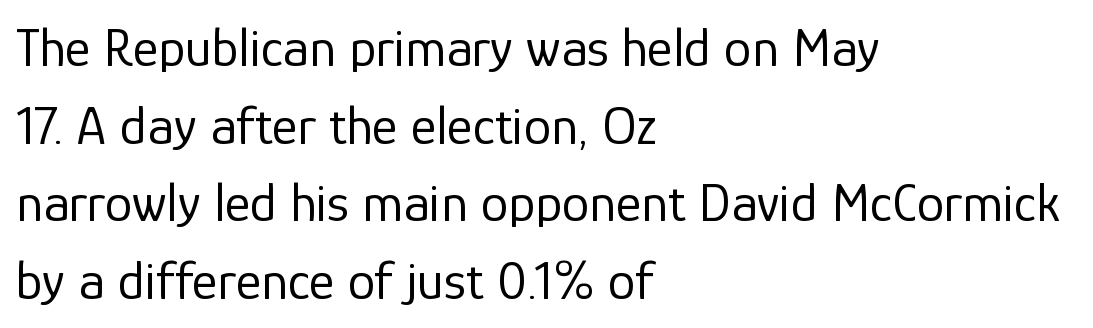
Q: Is the text bold? A: No.
Q: Is the text italic (slanted)? A: No, it is upright.
Q: Is the typeface a serif or a sans-serif typeface? A: Sans-serif.
Q: Is the text underlined? A: No.
Q: How is the paragraph aligned? A: Left-aligned.
Q: Is the spacing between letters normal or unusually wide? A: Normal.
Q: Is the spacing between lines tight, normal or loose? A: Normal.
Q: Width (condensed, normal, or wide)? A: Normal.
Q: Stroke contrast? A: Low.
Q: x-height? A: Medium.
Q: Monospaced? A: No.
